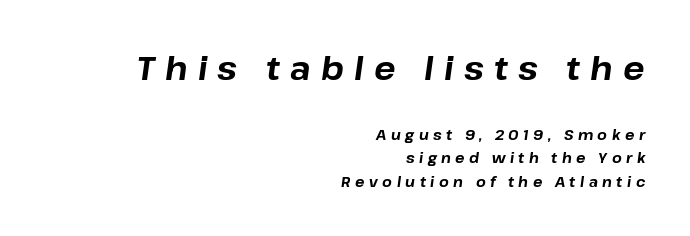
The image shows 32 px bold type, italic (leaning right); set right-aligned, normal line spacing (1.69x), unusually wide letter spacing (+0.32 em), not underlined; the first (top) block is 2.29x larger; low stroke contrast and a medium x-height.
